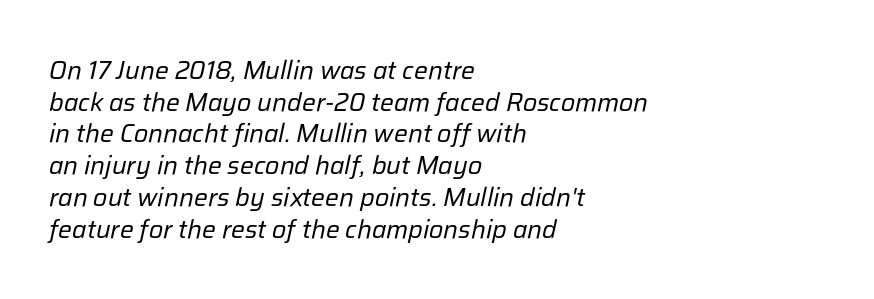
No letter is thick-stroked: the sample isn't bold. The passage shown has conventional tracking throughout. Check under the words: just untouched page. Style check: oblique. One-word summary of the alignment: left.
